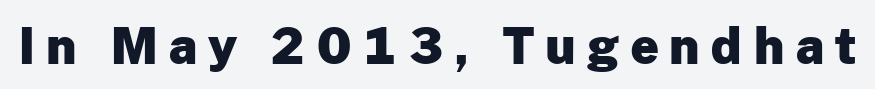
Q: Is the text bold? A: Yes.
Q: Is the text italic (slanted)? A: No, it is upright.
Q: Is the typeface a serif or a sans-serif typeface? A: Sans-serif.
Q: Is the text underlined? A: No.
Q: Is the spacing between letters normal or unusually wide? A: Unusually wide.
Q: Width (condensed, normal, or wide)? A: Normal.
Q: Stroke contrast? A: Low.
Q: x-height? A: Medium.
Q: Monospaced? A: No.
